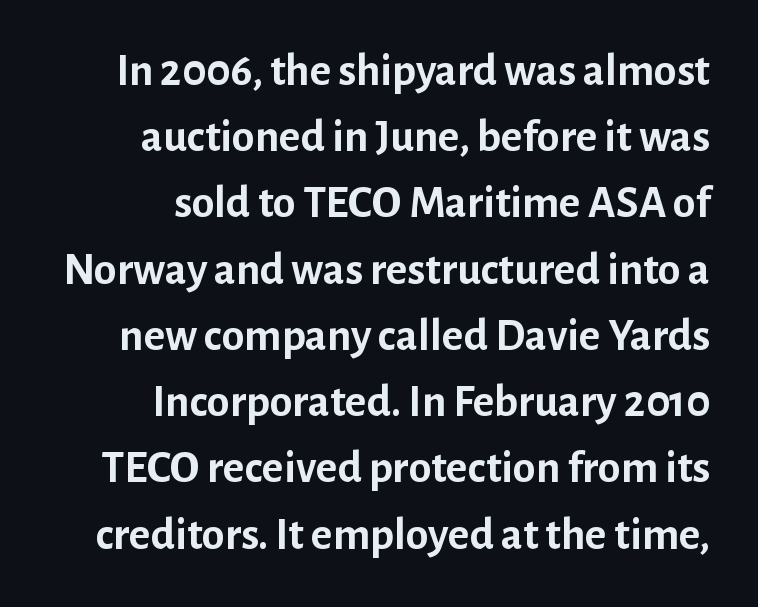
Quick note: underline off. The passage shown is typed in a proportional face where columns would drift. I'd call this a sans setting — the letters go barefoot. Posture: vertical. Interline gaps are of average width in this sample.
